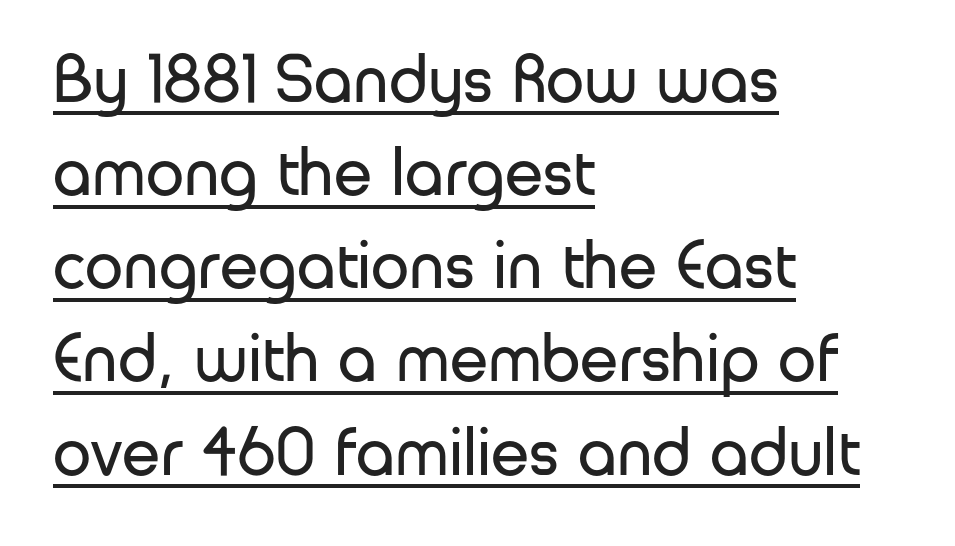
Q: Is the text bold? A: No.
Q: Is the text italic (slanted)? A: No, it is upright.
Q: Is the typeface a serif or a sans-serif typeface? A: Sans-serif.
Q: Is the text underlined? A: Yes.
Q: How is the paragraph aligned? A: Left-aligned.
Q: Is the spacing between letters normal or unusually wide? A: Normal.
Q: Is the spacing between lines tight, normal or loose? A: Normal.
Q: Width (condensed, normal, or wide)? A: Normal.
Q: Stroke contrast? A: Low.
Q: x-height? A: Medium.
Q: Monospaced? A: No.
